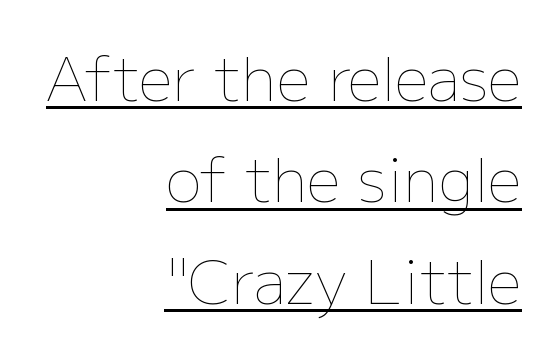
The image shows 60 px thin type, upright; set right-aligned, normal line spacing (1.69x), normal letter spacing, underlined; low stroke contrast and a medium x-height.
